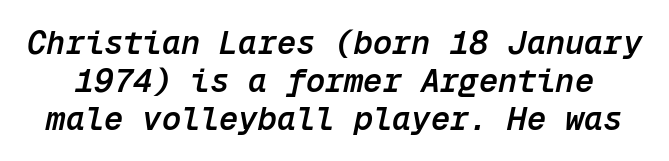
Any mark beneath the type? The region is blank. Rendered with sloped, italic letterforms. This rendering leaves character spacing at its baseline value. A typesetter would call this monospace, since all characters share one set width. The font is running at a semibold setting, under full bold.
